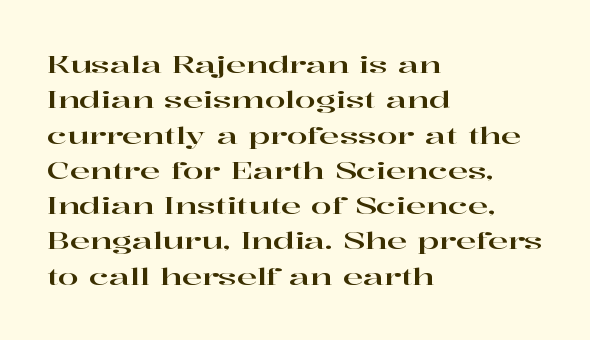
The passage shown stacks its lines at a standard gap. No extra tracking has been applied to these lines. Compared with a centered layout, this one pins lines to the left instead. The area under the type is left untouched. When letters stand straight like this, we call the style roman or upright.
